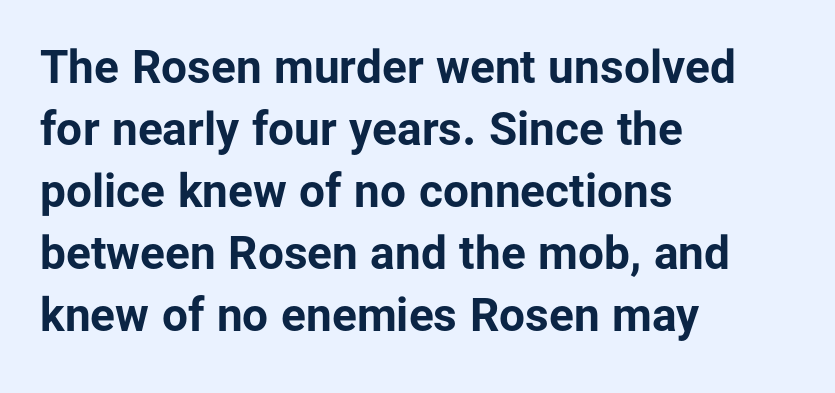
Q: Is the text bold? A: Yes.
Q: Is the text italic (slanted)? A: No, it is upright.
Q: Is the typeface a serif or a sans-serif typeface? A: Sans-serif.
Q: Is the text underlined? A: No.
Q: How is the paragraph aligned? A: Left-aligned.
Q: Is the spacing between letters normal or unusually wide? A: Normal.
Q: Is the spacing between lines tight, normal or loose? A: Normal.
Q: Width (condensed, normal, or wide)? A: Normal.
Q: Stroke contrast? A: Low.
Q: x-height? A: Medium.
Q: Monospaced? A: No.
